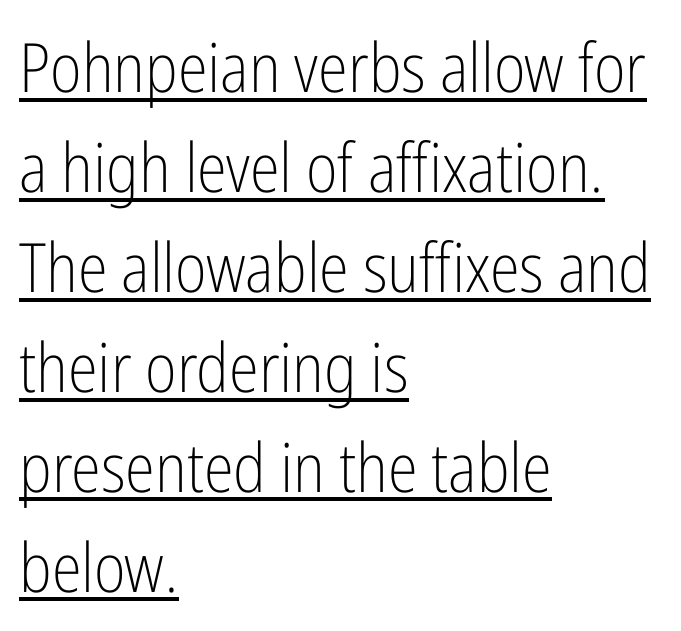
The image shows 68 px light, condensed sans-serif type, upright; set left-aligned, normal line spacing (1.47x), normal letter spacing, underlined; low stroke contrast and a medium x-height.
